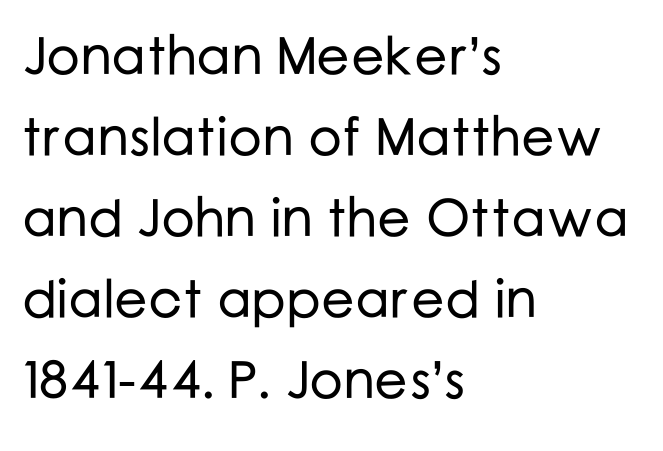
{"serif": "no", "italic": "no", "width": "normal", "stroke_contrast": "low", "x_height": "medium", "monospaced": "no", "underline": "no", "align": "left", "line_spacing": "normal", "line_spacing_ratio": 1.53, "letter_spacing": "normal", "letter_spacing_em": 0.0, "glyph_px": 53}
